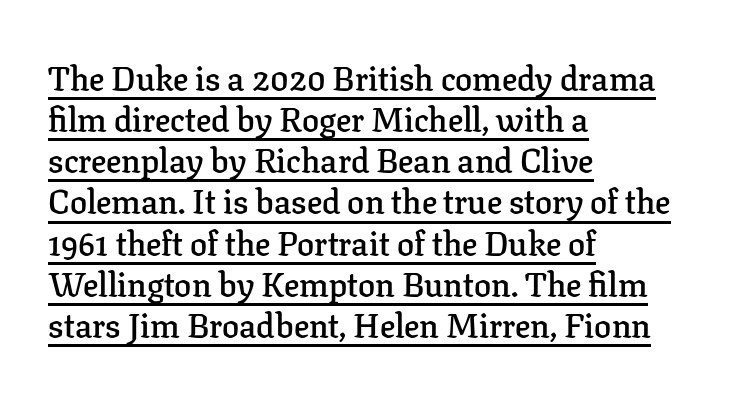
Q: Is the text bold? A: Semi-bold.
Q: Is the text italic (slanted)? A: No, it is upright.
Q: Is the typeface a serif or a sans-serif typeface? A: Serif.
Q: Is the text underlined? A: Yes.
Q: How is the paragraph aligned? A: Left-aligned.
Q: Is the spacing between letters normal or unusually wide? A: Normal.
Q: Width (condensed, normal, or wide)? A: Normal.
Q: Stroke contrast? A: Low.
Q: x-height? A: Medium.
Q: Monospaced? A: No.
